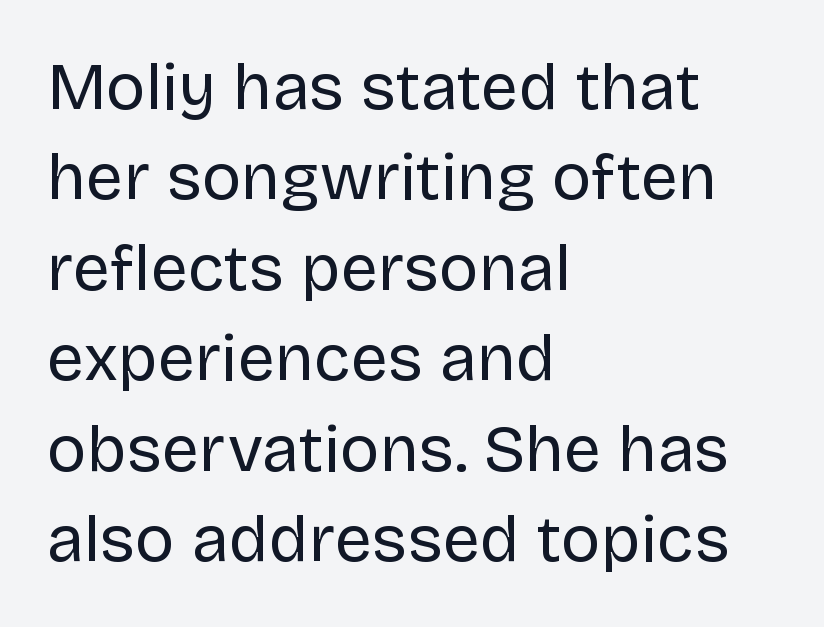
Spacing verdict: proportional, widths tailored to each character. Each letter's strokes conclude bluntly, with no projecting serifs. Tracking here is standard; glyphs follow each other at the usual distance. Glance below the letters and you will spot only blank space. Upright lettering throughout. These glyphs show unthickened strokes, regular width or finer.
